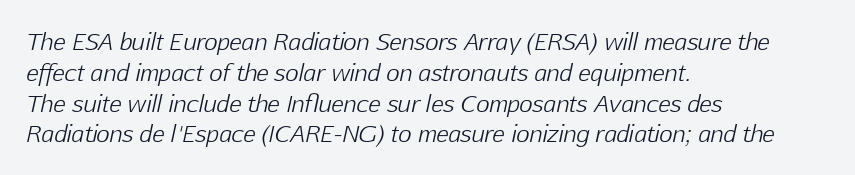
Q: Is the text bold? A: No.
Q: Is the text italic (slanted)? A: Yes, it leans right by about 12 degrees.
Q: Is the text underlined? A: No.
Q: How is the paragraph aligned? A: Left-aligned.
Q: Is the spacing between letters normal or unusually wide? A: Normal.
Q: Is the spacing between lines tight, normal or loose? A: Normal.
